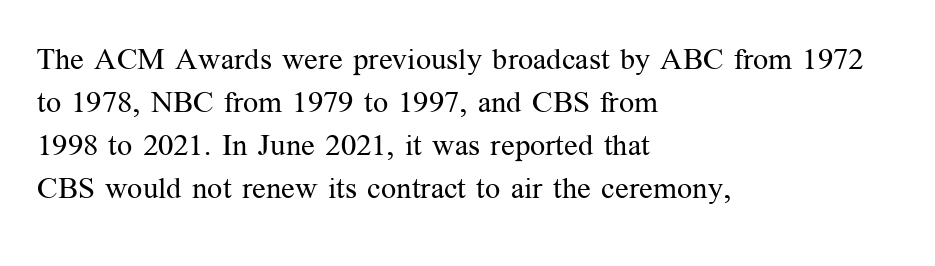
Quick note: underline off. The font is comparable to plain body text, perhaps lighter. Does the type have serifs? Yes, each stem ends in a small foot. The face used here is proportionally spaced, like ordinary book or web type. Look at the tracking — it's just the regular setting, nothing added. The rendering uses a moderate line-height, typical for paragraphs.
